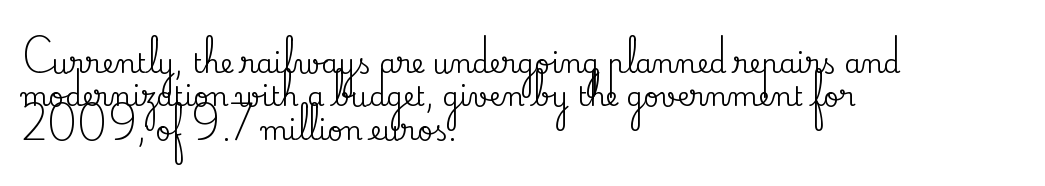
The image shows 27 px text type, upright; set left-aligned, line spacing 1.24x, normal letter spacing, not underlined.
